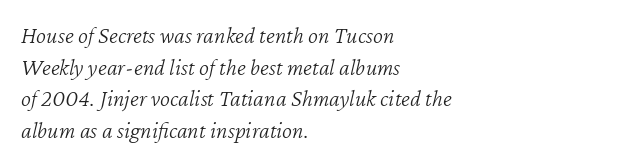
The image shows 24 px text type, italic (leaning right); set left-aligned, normal line spacing (1.32x), normal letter spacing, not underlined.
